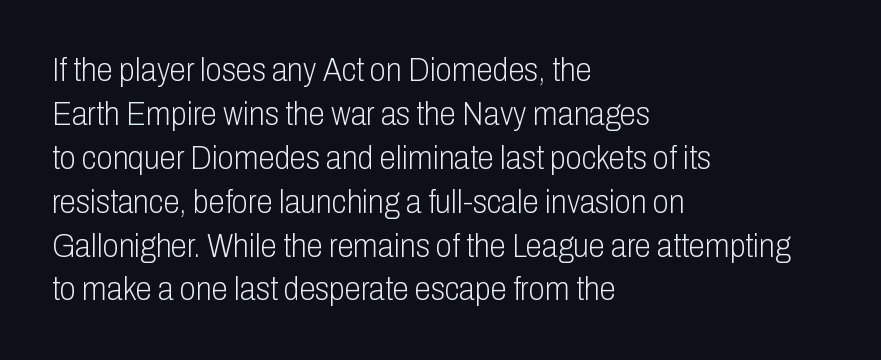
{"serif": "no", "italic": "no", "bold": "no", "weight": "light", "width": "condensed", "stroke_contrast": "low", "x_height": "medium", "monospaced": "no", "underline": "no", "align": "left", "line_spacing": "normal", "line_spacing_ratio": 1.33, "letter_spacing": "normal", "letter_spacing_em": 0.0, "glyph_px": 33}
